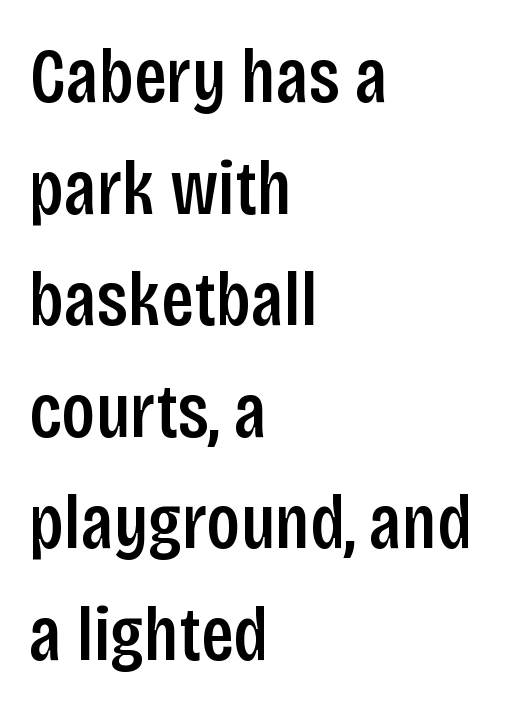
{"serif": "no", "italic": "no", "bold": "semi", "weight": "semibold", "width": "condensed", "stroke_contrast": "low", "x_height": "large", "monospaced": "no", "underline": "no", "align": "left", "line_spacing": "normal", "line_spacing_ratio": 1.43, "letter_spacing": "normal", "letter_spacing_em": 0.0, "glyph_px": 78}
